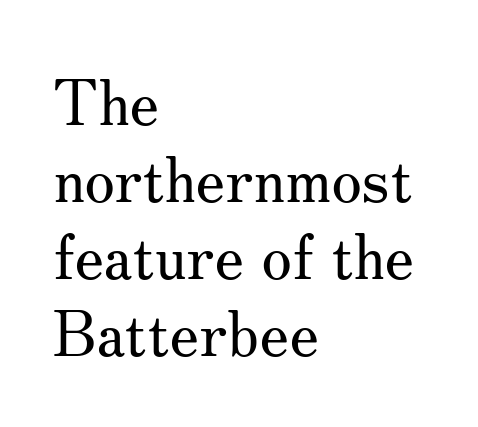
Nope, not italic — everything's standing straight. The strokes carry an ordinary text weight at most. Characters follow at the spacing the type designer built in. The gap between lines stays unmarked.
